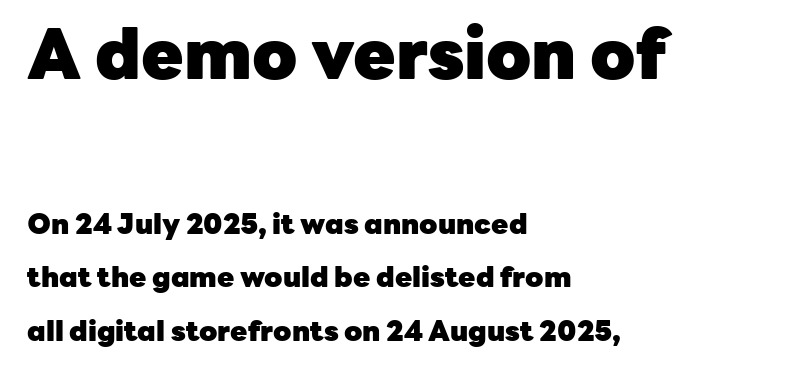
The image shows 69 px heavy sans-serif type, upright; set left-aligned, loose line spacing (1.9x), normal letter spacing, not underlined; the first (top) block is 2.46x larger; low stroke contrast and a medium x-height.
